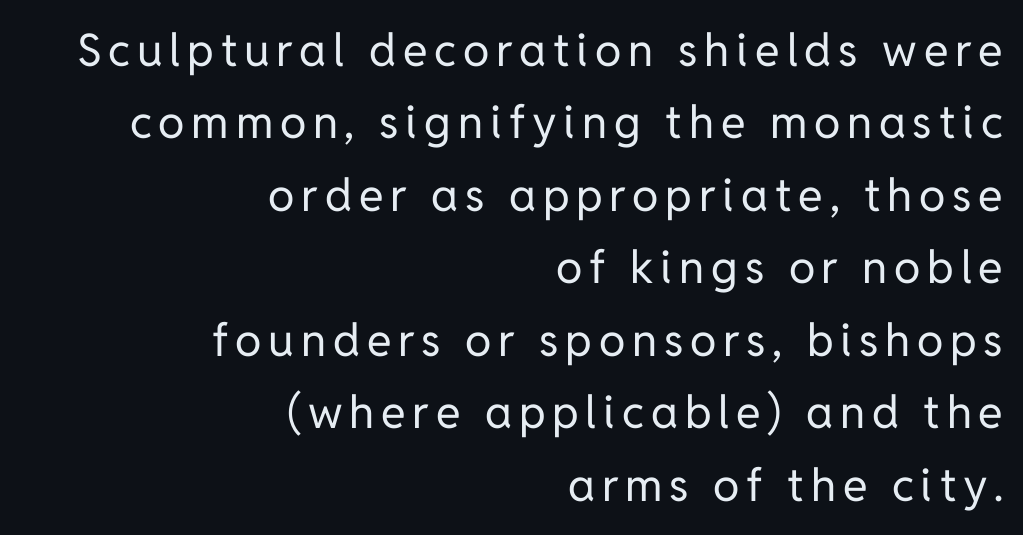
The image shows 45 px regular-weight sans-serif type, upright; set right-aligned, normal line spacing (1.61x), not underlined; low stroke contrast and a medium x-height.
